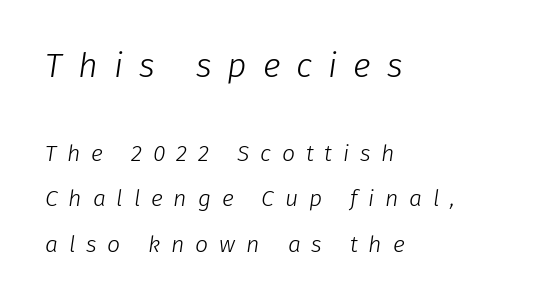
{"italic": "yes", "lean": "right", "slant_degrees": 8, "bold": "no", "weight": "light", "width": "normal", "stroke_contrast": "low", "x_height": "medium", "monospaced": "no", "underline": "no", "align": "left", "line_spacing": "loose", "line_spacing_ratio": 1.97, "letter_spacing": "wide", "letter_spacing_em": 0.47, "larger_block": "first", "size_ratio": 1.48, "glyph_px": 34}
